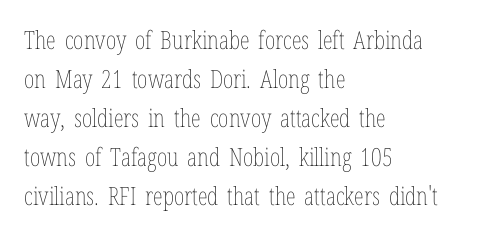
{"italic": "no", "bold": "no", "underline": "no", "align": "left", "line_spacing": "normal", "line_spacing_ratio": 1.56, "letter_spacing": "normal", "letter_spacing_em": 0.0, "glyph_px": 25}
